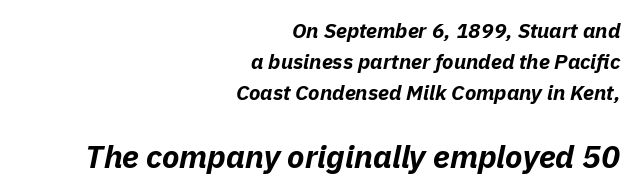
The image shows 32 px bold type, italic (leaning right); set right-aligned, normal line spacing (1.48x), normal letter spacing, not underlined; the second (bottom) block is 1.52x larger; low stroke contrast and a medium x-height.
